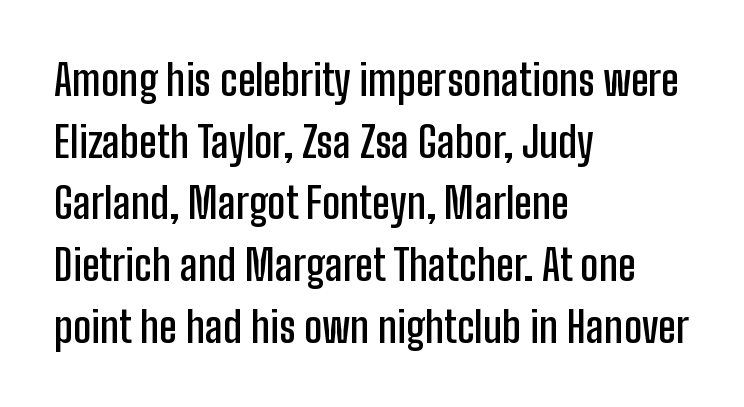
The image shows 42 px semibold, condensed sans-serif type, upright; set left-aligned, normal line spacing (1.47x), normal letter spacing, not underlined; low stroke contrast and a medium x-height.
